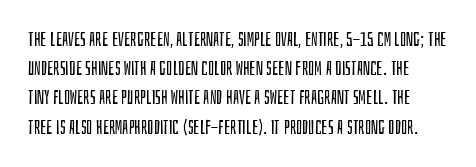
The image shows 20 px text type, upright; set normal line spacing (1.46x), normal letter spacing, not underlined.
